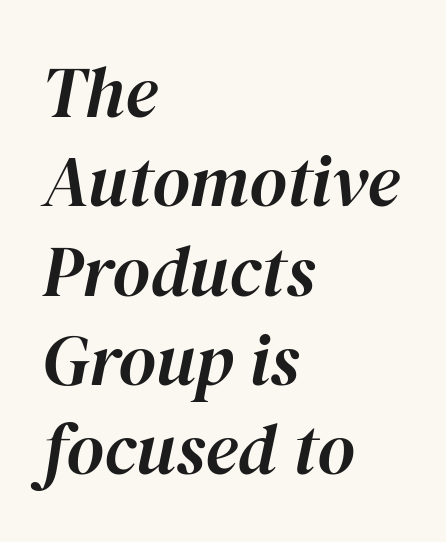
One-word summary of the alignment: left. Slanted lettering throughout. Words float on clear page, feet unadorned. Caption: standard tracking, unaltered. Proportional: the letters do not fall into vertical columns.
